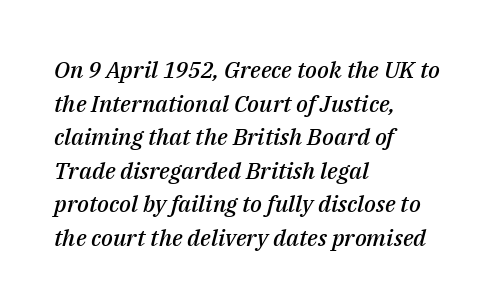
Q: Is the text bold? A: Semi-bold.
Q: Is the text italic (slanted)? A: Yes, it leans right by about 14 degrees.
Q: Is the text underlined? A: No.
Q: How is the paragraph aligned? A: Left-aligned.
Q: Is the spacing between letters normal or unusually wide? A: Normal.
Q: Is the spacing between lines tight, normal or loose? A: Normal.
